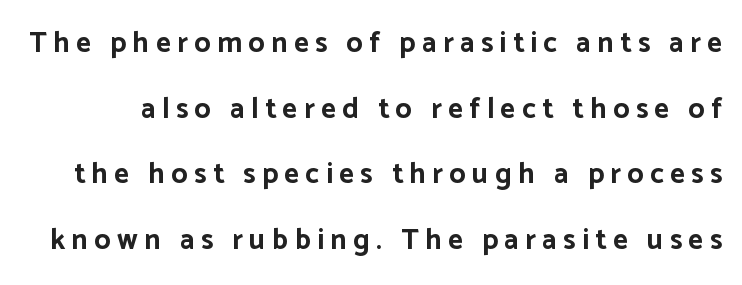
The image shows 29 px bold sans-serif type, upright; set loose line spacing (2.26x), unusually wide letter spacing (+0.22 em), not underlined; low stroke contrast and a medium x-height.
